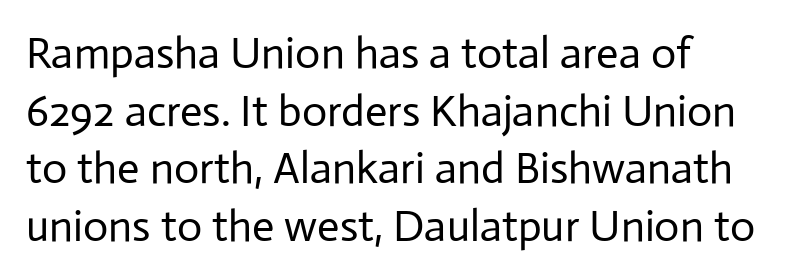
The setting favours the left margin, as ordinary paragraphs usually do. The designer went with a sans here, leaving each stem footless. The lettering stays uniformly vertical, giving the passage a roman look. Proportional: the letters do not fall into vertical columns.
